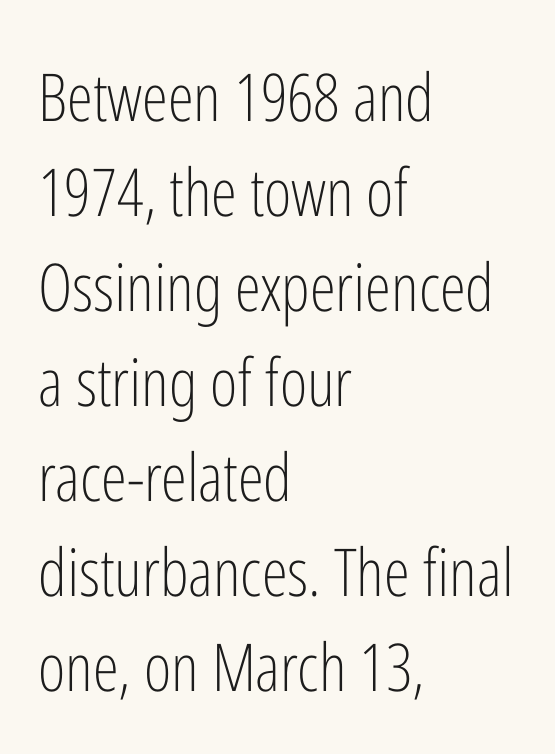
Q: Is the text bold? A: No.
Q: Is the text italic (slanted)? A: No, it is upright.
Q: Is the typeface a serif or a sans-serif typeface? A: Sans-serif.
Q: Is the text underlined? A: No.
Q: How is the paragraph aligned? A: Left-aligned.
Q: Is the spacing between letters normal or unusually wide? A: Normal.
Q: Is the spacing between lines tight, normal or loose? A: Normal.
Q: Width (condensed, normal, or wide)? A: Condensed.
Q: Stroke contrast? A: Low.
Q: x-height? A: Medium.
Q: Monospaced? A: No.
